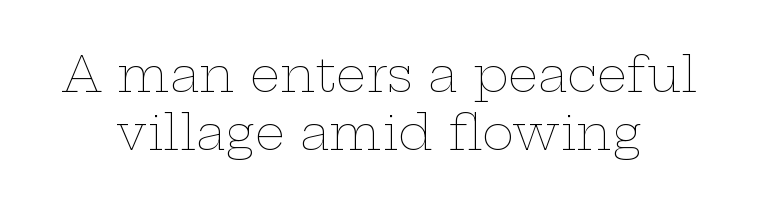
Q: Is the text bold? A: No.
Q: Is the text italic (slanted)? A: No, it is upright.
Q: Is the text underlined? A: No.
Q: How is the paragraph aligned? A: Centered.
Q: Is the spacing between letters normal or unusually wide? A: Normal.
Q: Width (condensed, normal, or wide)? A: Wide.
Q: Stroke contrast? A: Low.
Q: x-height? A: Medium.
Q: Monospaced? A: No.
